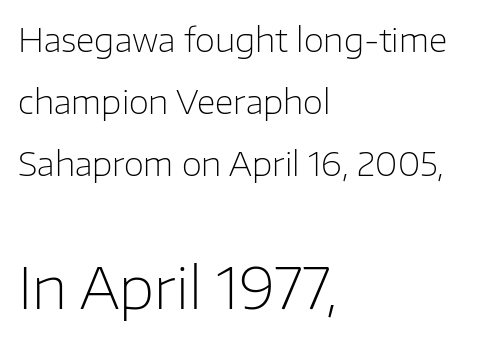
Characters remain perfectly vertical along every line. The tracking reads as untouched default to a designer's eye. The cut favours lightness, reaching ordinary text weight at its darkest. You could not count columns in this text — the font is proportionally spaced. In this sample the second text group is rendered at the bigger scale.
